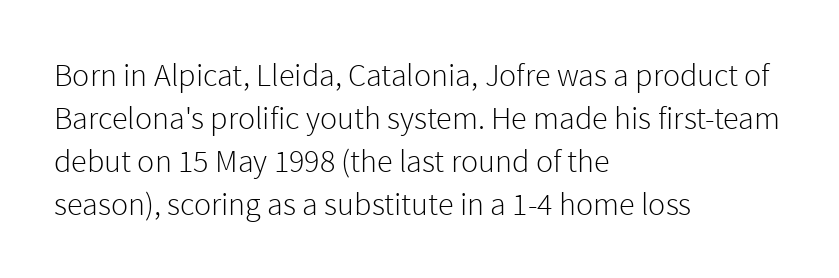
Q: Is the text bold? A: No.
Q: Is the text italic (slanted)? A: No, it is upright.
Q: Is the typeface a serif or a sans-serif typeface? A: Sans-serif.
Q: Is the text underlined? A: No.
Q: How is the paragraph aligned? A: Left-aligned.
Q: Is the spacing between letters normal or unusually wide? A: Normal.
Q: Is the spacing between lines tight, normal or loose? A: Normal.
Q: Width (condensed, normal, or wide)? A: Normal.
Q: x-height? A: Medium.
Q: Monospaced? A: No.
